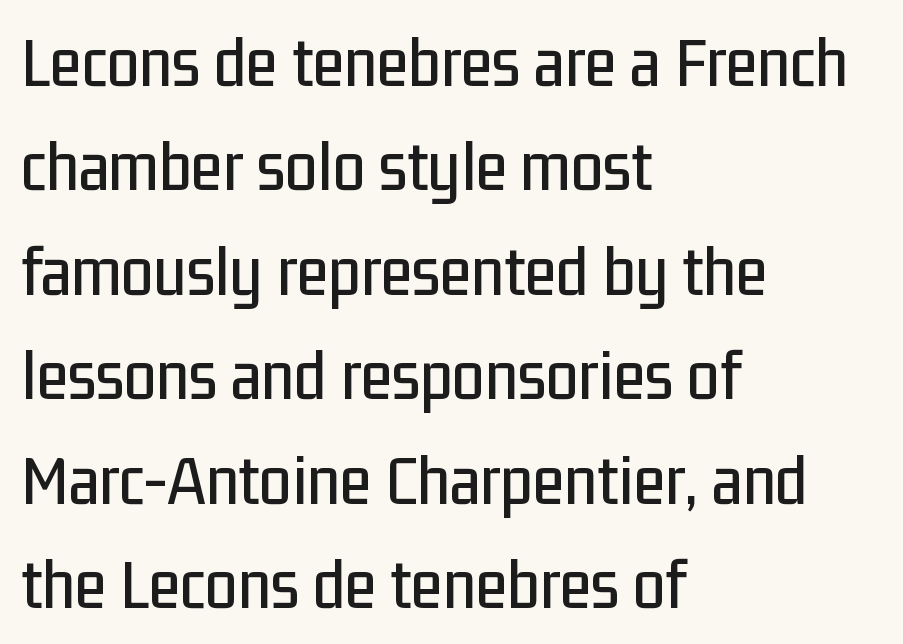
The image shows 73 px condensed sans-serif type, upright; set left-aligned, normal line spacing (1.43x), normal letter spacing, not underlined; low stroke contrast and a medium x-height.
